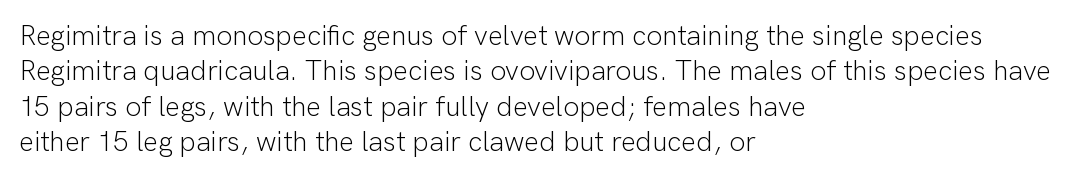
Q: Is the text bold? A: No.
Q: Is the text italic (slanted)? A: No, it is upright.
Q: Is the typeface a serif or a sans-serif typeface? A: Sans-serif.
Q: Is the text underlined? A: No.
Q: How is the paragraph aligned? A: Left-aligned.
Q: Is the spacing between letters normal or unusually wide? A: Normal.
Q: Is the spacing between lines tight, normal or loose? A: Normal.
Q: Width (condensed, normal, or wide)? A: Normal.
Q: Stroke contrast? A: Low.
Q: x-height? A: Medium.
Q: Monospaced? A: No.
